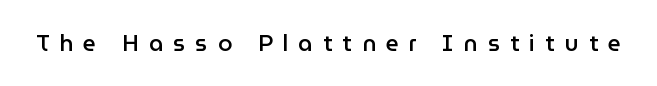
Italic: no, the glyphs are upright roman. Decoration check: the copy has no underline. Does extra space separate the letters? Yes, quite a lot of it. The typesetting leans somewhat heavy: a semibold.
